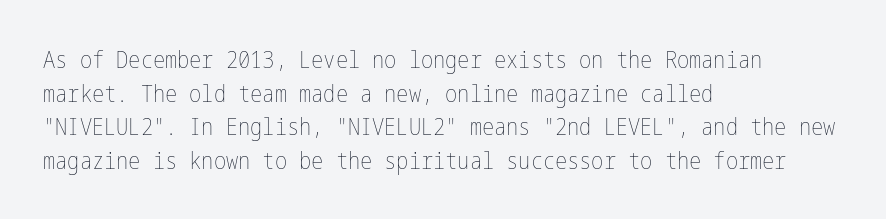
{"italic": "no", "bold": "no", "underline": "no", "align": "left", "line_spacing": "normal", "line_spacing_ratio": 1.46, "letter_spacing": "normal", "letter_spacing_em": 0.0, "glyph_px": 23}
